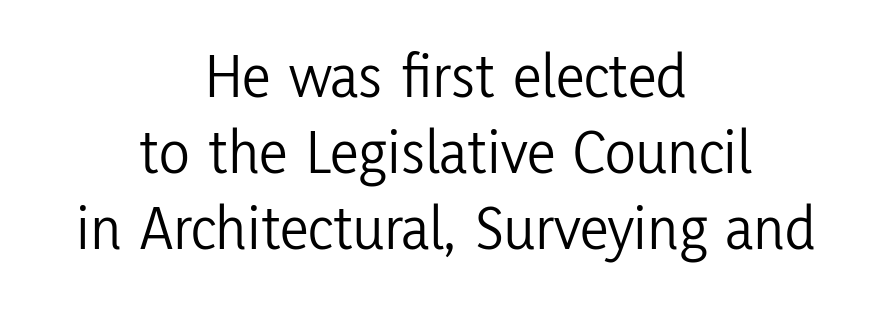
Q: Is the text bold? A: No.
Q: Is the text italic (slanted)? A: No, it is upright.
Q: Is the typeface a serif or a sans-serif typeface? A: Sans-serif.
Q: Is the text underlined? A: No.
Q: How is the paragraph aligned? A: Centered.
Q: Is the spacing between letters normal or unusually wide? A: Normal.
Q: Width (condensed, normal, or wide)? A: Condensed.
Q: Stroke contrast? A: Low.
Q: x-height? A: Medium.
Q: Monospaced? A: No.
